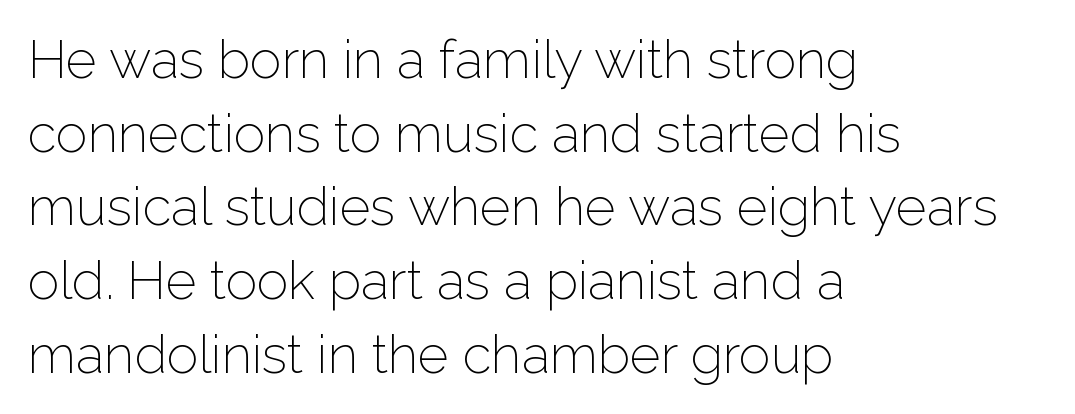
Check under the words: just untouched page. Do the letters lean? They stand straight. Spacing verdict: proportional, widths tailored to each character. Notice how the passage keeps a crisp vertical edge on the left only. Tracking here is standard; glyphs follow each other at the usual distance. This sample uses a sans-serif face.
